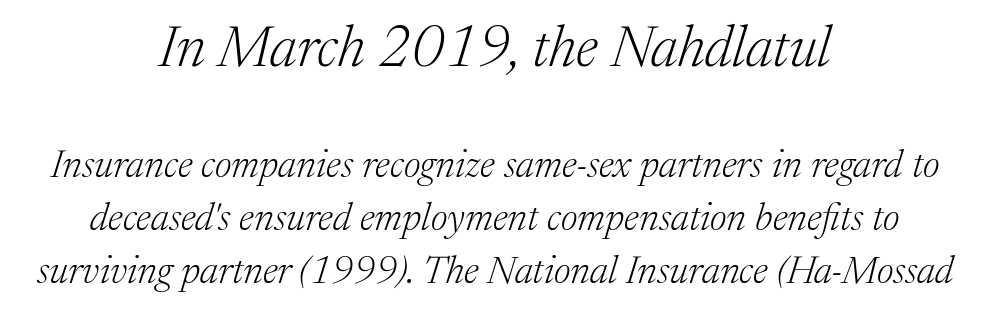
{"serif": "yes", "italic": "yes", "lean": "right", "slant_degrees": 17, "bold": "no", "weight": "light", "width": "normal", "stroke_contrast": "medium", "x_height": "medium", "monospaced": "no", "underline": "no", "align": "center", "line_spacing": "normal", "line_spacing_ratio": 1.36, "letter_spacing": "normal", "letter_spacing_em": 0.0, "larger_block": "first", "size_ratio": 1.49, "glyph_px": 58}
